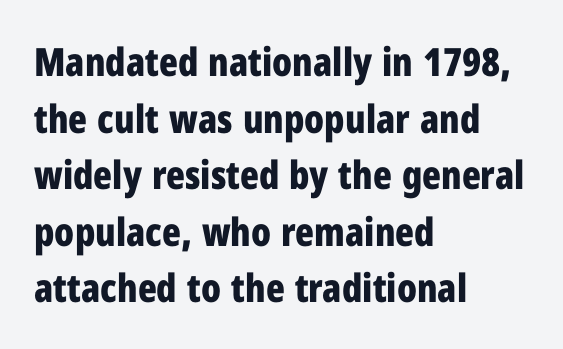
{"serif": "no", "italic": "no", "bold": "yes", "weight": "bold", "width": "condensed", "stroke_contrast": "low", "x_height": "medium", "monospaced": "no", "underline": "no", "align": "left", "line_spacing": "normal", "line_spacing_ratio": 1.45, "letter_spacing": "normal", "letter_spacing_em": 0.0, "glyph_px": 39}
